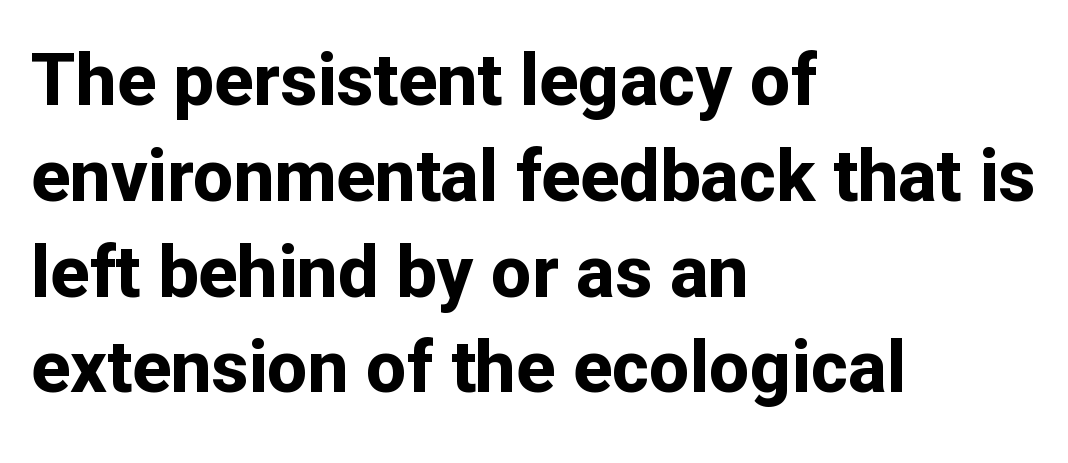
The image shows 72 px bold sans-serif type, upright; set left-aligned, normal line spacing (1.33x), normal letter spacing, not underlined; low stroke contrast and a medium x-height.
